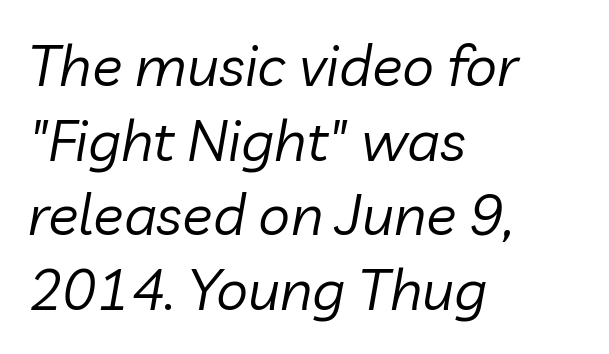
Q: Is the text bold? A: No.
Q: Is the text italic (slanted)? A: Yes, it leans right by about 10 degrees.
Q: Is the text underlined? A: No.
Q: How is the paragraph aligned? A: Left-aligned.
Q: Is the spacing between letters normal or unusually wide? A: Normal.
Q: Is the spacing between lines tight, normal or loose? A: Normal.
Q: Width (condensed, normal, or wide)? A: Normal.
Q: Stroke contrast? A: Low.
Q: x-height? A: Medium.
Q: Monospaced? A: No.
